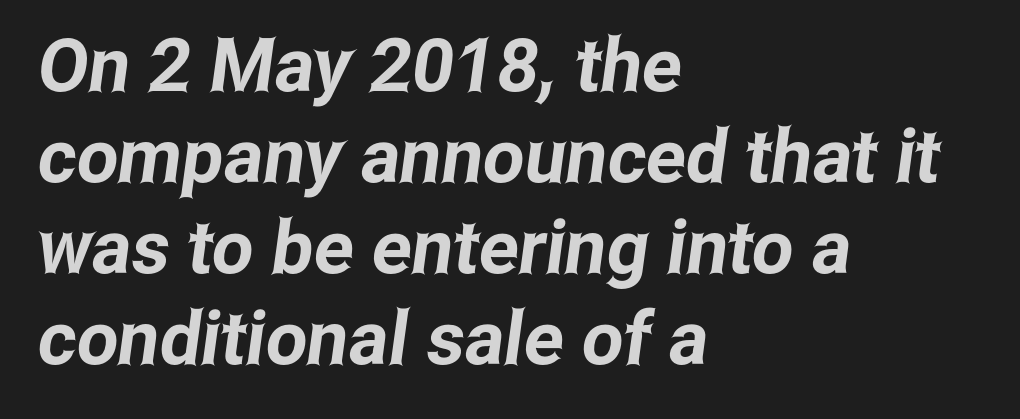
Q: Is the typeface a serif or a sans-serif typeface? A: Sans-serif.
Q: Is the text underlined? A: No.
Q: How is the paragraph aligned? A: Left-aligned.
Q: Is the spacing between letters normal or unusually wide? A: Normal.
Q: Width (condensed, normal, or wide)? A: Condensed.
Q: Stroke contrast? A: Low.
Q: x-height? A: Medium.
Q: Monospaced? A: No.
